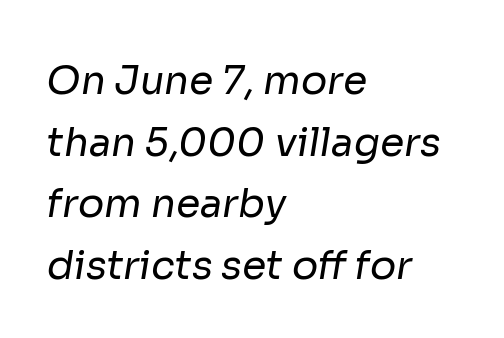
The image shows 39 px regular-weight sans-serif type; set left-aligned, normal line spacing (1.58x), normal letter spacing, not underlined; low stroke contrast and a medium x-height.
